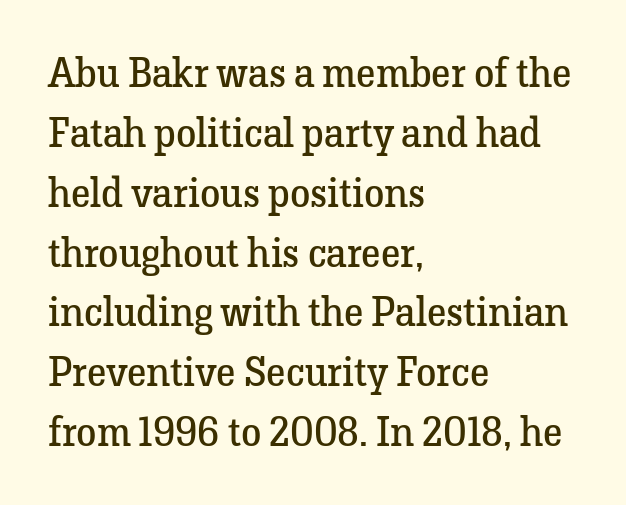
{"serif": "yes", "italic": "no", "bold": "no", "weight": "regular", "width": "normal", "stroke_contrast": "low", "x_height": "medium", "monospaced": "no", "underline": "no", "align": "left", "line_spacing": "normal", "line_spacing_ratio": 1.46, "letter_spacing": "normal", "letter_spacing_em": 0.0, "glyph_px": 41}
